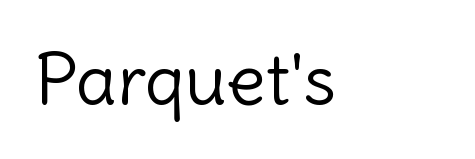
Here the glyphs are tracked normally, forming tight word shapes. Caption: face not bold, strokes unweighted. Casual observation: everything's shoved over to the left. The space directly below the letters is spotless. Designer's note — italics off, roman on. You could not count columns in this text — the font is proportionally spaced.
